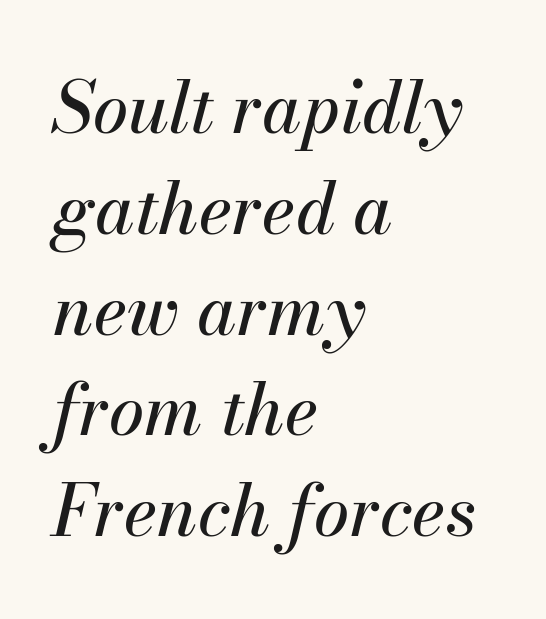
{"italic": "yes", "lean": "right", "slant_degrees": 13, "width": "normal", "stroke_contrast": "medium", "x_height": "small", "monospaced": "no", "underline": "no", "align": "left", "line_spacing": "normal", "line_spacing_ratio": 1.42, "letter_spacing": "normal", "letter_spacing_em": 0.0, "glyph_px": 71}
